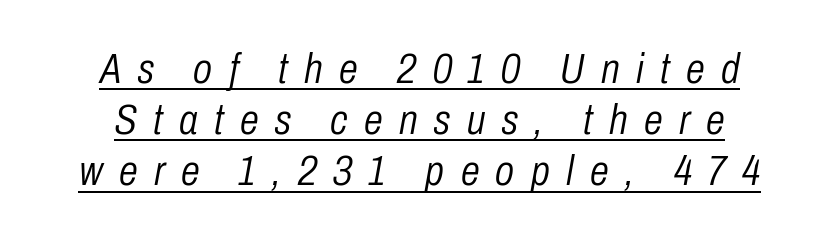
The image shows 43 px light, condensed type, italic (leaning right); set line spacing 1.19x, unusually wide letter spacing (+0.38 em), underlined; low stroke contrast and a medium x-height.
